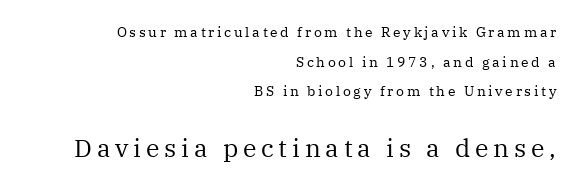
Q: Is the text bold? A: No.
Q: Is the text italic (slanted)? A: No, it is upright.
Q: Is the text underlined? A: No.
Q: How is the paragraph aligned? A: Right-aligned.
Q: Is the spacing between lines tight, normal or loose? A: Loose.
Q: Which block of text is set in a larger size, the first (top) or the second (bottom)? A: The second (bottom) one.
